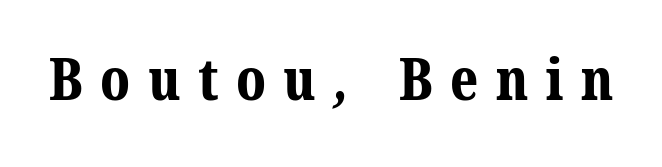
The letterforms stand isolated, each surrounded by extra space. A typesetter would call this proportional, since set widths differ per character. Stroke thickness is high; the sample reads as a true bold. Quick note: underline off. Type style note: has serifs.
